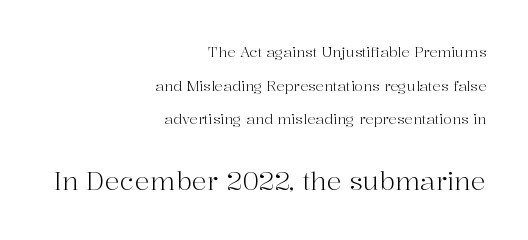
Posture: upright roman. This rendering features lettering with no underline. These lines stand farther apart than default settings would place them. The face looks like a standard text weight, possibly lighter.
